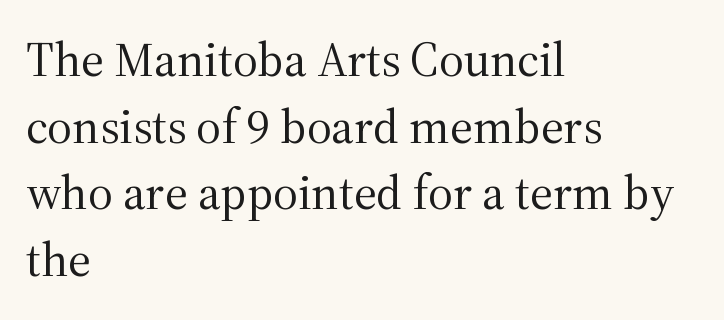
The image shows 48 px regular-weight serif type, upright; set left-aligned, normal line spacing (1.39x), normal letter spacing, not underlined; medium stroke contrast and a medium x-height.
